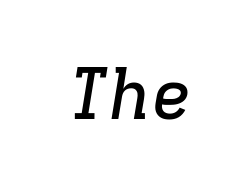
{"serif": "yes", "italic": "yes", "lean": "right", "slant_degrees": 9, "width": "normal", "stroke_contrast": "low", "x_height": "medium", "monospaced": "yes", "underline": "no", "letter_spacing": "normal", "letter_spacing_em": 0.0, "glyph_px": 70}
